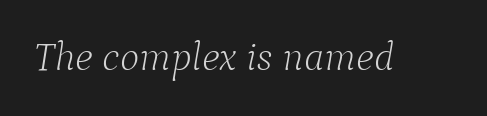
{"serif": "yes", "italic": "yes", "lean": "right", "slant_degrees": 9, "bold": "no", "weight": "light", "width": "normal", "stroke_contrast": "low", "x_height": "medium", "monospaced": "no", "underline": "no", "letter_spacing": "normal", "letter_spacing_em": 0.0, "glyph_px": 41}
